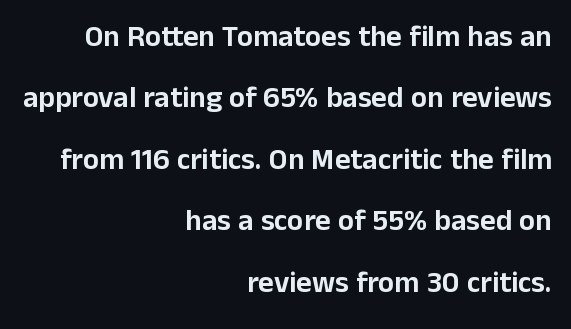
Q: Is the text italic (slanted)? A: No, it is upright.
Q: Is the typeface a serif or a sans-serif typeface? A: Sans-serif.
Q: Is the text underlined? A: No.
Q: How is the paragraph aligned? A: Right-aligned.
Q: Is the spacing between letters normal or unusually wide? A: Normal.
Q: Is the spacing between lines tight, normal or loose? A: Loose.
Q: Width (condensed, normal, or wide)? A: Normal.
Q: Stroke contrast? A: Low.
Q: x-height? A: Medium.
Q: Monospaced? A: No.
